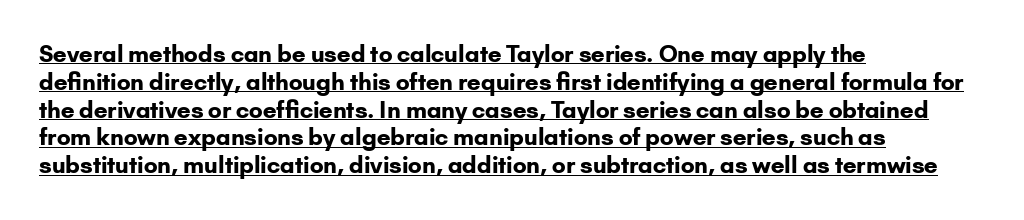
Glance below the letters and you will spot a drawn line. The specimen reads as upright at a glance. The passage is arranged the way most books set body copy — flush left. Does extra space separate the letters? No, they use regular spacing. Emphasis by weight is at full strength: bold.
